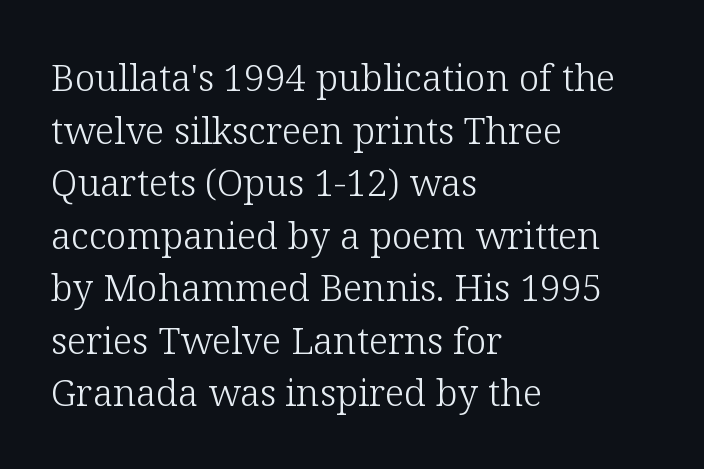
The image shows 37 px light serif type, upright; set left-aligned, normal line spacing (1.42x), normal letter spacing, not underlined; low stroke contrast and a medium x-height.
